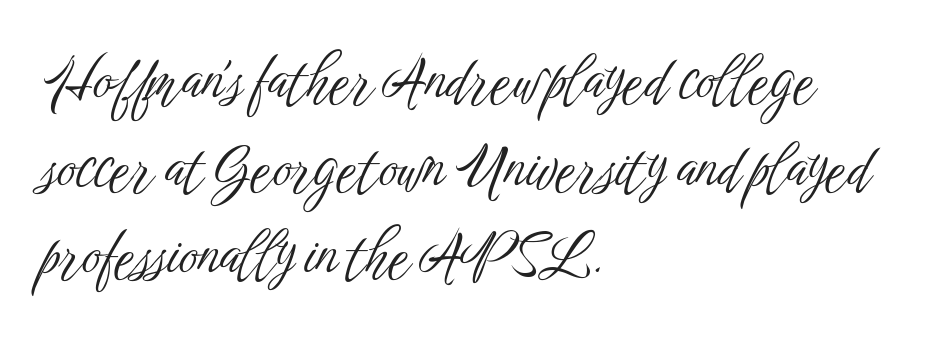
The image shows 58 px light, condensed sans-serif type; set left-aligned, normal line spacing (1.51x), normal letter spacing, not underlined; low stroke contrast and a medium x-height.
